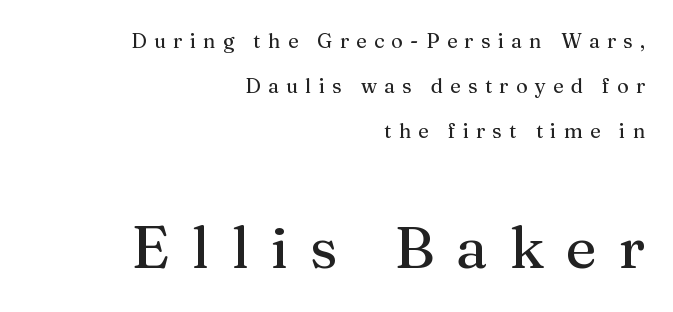
Whoever set this chose breathing room over compactness in the vertical rhythm. Is the letter spacing exaggerated? Yes — the characters are pushed far apart. Here the second block reads like a headline and the first like body copy. Visually the block forms a straight wall on the right and a jagged coastline on the left. Is this a sans? No — the strokes have serifs. Does the lettering tilt? It doesn't — this is upright.
